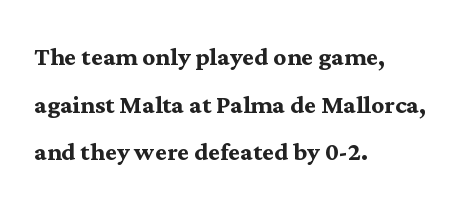
{"serif": "yes", "italic": "no", "bold": "yes", "weight": "semibold", "width": "normal", "stroke_contrast": "medium", "x_height": "medium", "monospaced": "no", "underline": "no", "align": "left", "line_spacing": "normal", "line_spacing_ratio": 1.49, "letter_spacing": "normal", "letter_spacing_em": 0.0, "glyph_px": 32}
